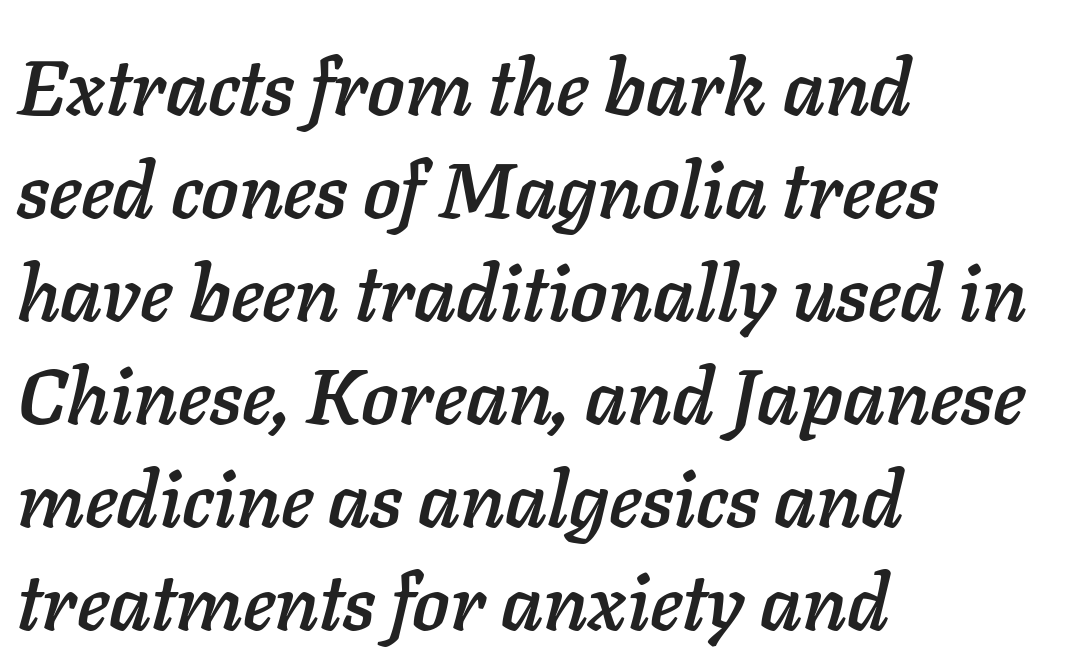
The image shows 78 px text type, italic (leaning right); set left-aligned, normal line spacing (1.32x), normal letter spacing, not underlined; low stroke contrast and a medium x-height.
